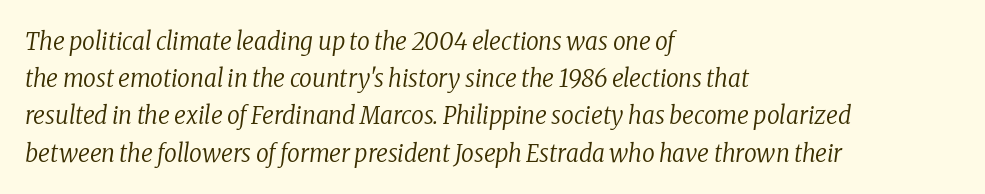
Q: Is the text bold? A: No.
Q: Is the text italic (slanted)? A: Yes, it leans right by about 8 degrees.
Q: Is the text underlined? A: No.
Q: How is the paragraph aligned? A: Left-aligned.
Q: Is the spacing between letters normal or unusually wide? A: Normal.
Q: Is the spacing between lines tight, normal or loose? A: Normal.
